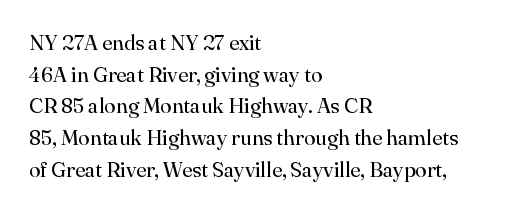
The image shows 21 px text type, upright; set left-aligned, normal line spacing (1.51x), normal letter spacing, not underlined.
